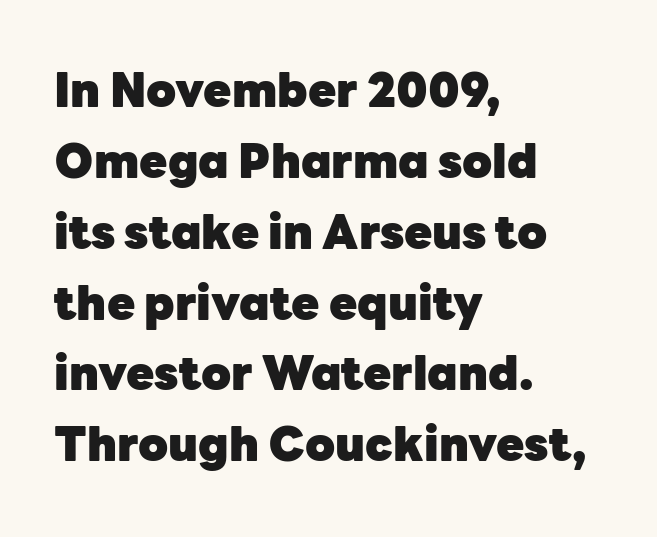
Q: Is the text bold? A: Yes.
Q: Is the text italic (slanted)? A: No, it is upright.
Q: Is the typeface a serif or a sans-serif typeface? A: Sans-serif.
Q: Is the text underlined? A: No.
Q: How is the paragraph aligned? A: Left-aligned.
Q: Is the spacing between letters normal or unusually wide? A: Normal.
Q: Is the spacing between lines tight, normal or loose? A: Normal.
Q: Width (condensed, normal, or wide)? A: Normal.
Q: Stroke contrast? A: Low.
Q: x-height? A: Medium.
Q: Monospaced? A: No.
